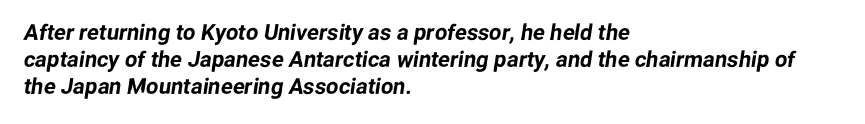
Quick note: underline off. There is no visible air inserted between adjacent glyphs. Where is the straight margin? On the left.
